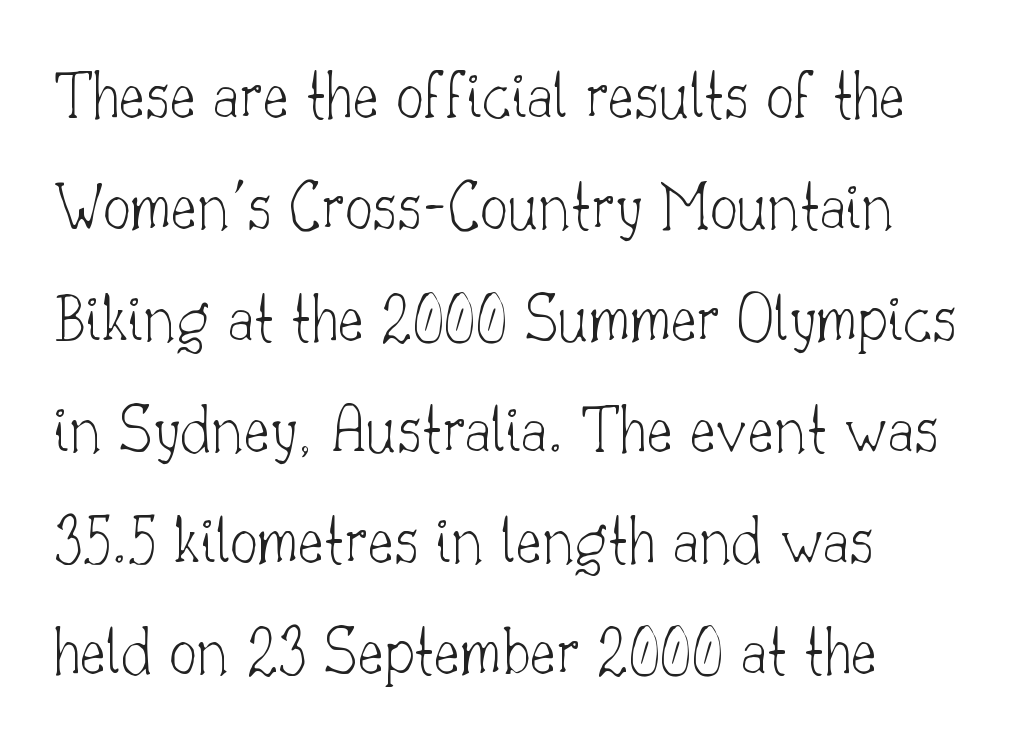
Q: Is the text bold? A: No.
Q: Is the text italic (slanted)? A: No, it is upright.
Q: Is the typeface a serif or a sans-serif typeface? A: Serif.
Q: Is the text underlined? A: No.
Q: How is the paragraph aligned? A: Left-aligned.
Q: Is the spacing between letters normal or unusually wide? A: Normal.
Q: Is the spacing between lines tight, normal or loose? A: Normal.
Q: Width (condensed, normal, or wide)? A: Normal.
Q: Stroke contrast? A: Low.
Q: x-height? A: Small.
Q: Monospaced? A: No.
